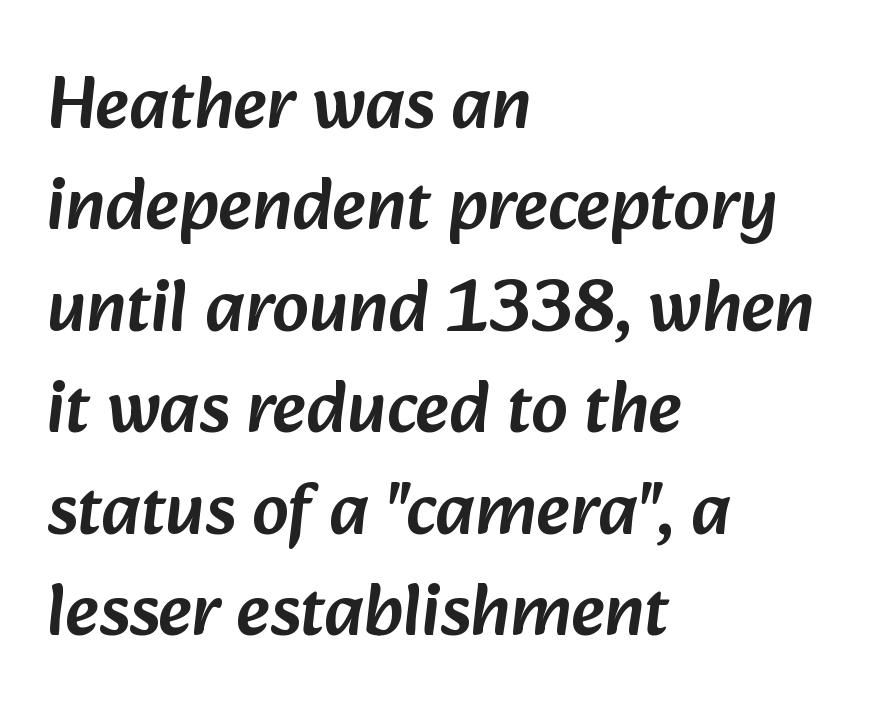
The image shows 73 px sans-serif type; set left-aligned, normal line spacing (1.39x), normal letter spacing, not underlined; low stroke contrast and a medium x-height.
